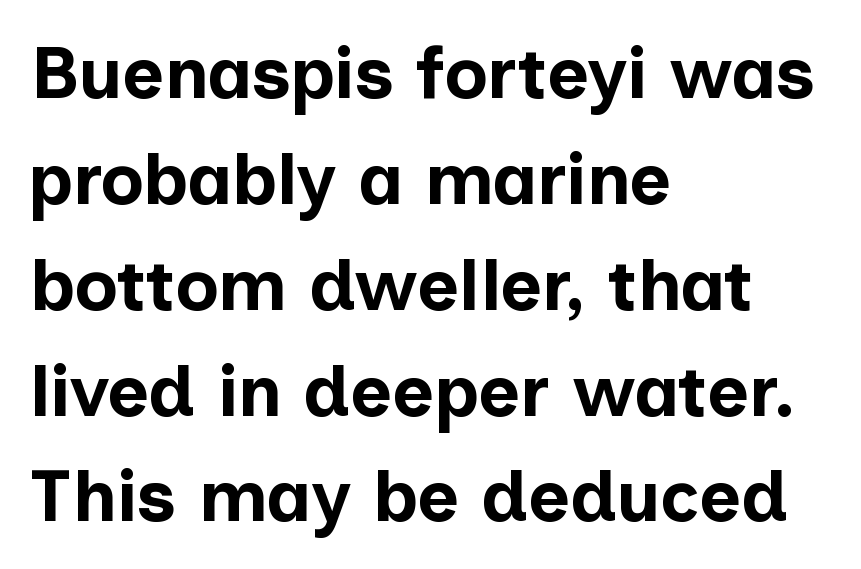
The compositor pushed each line to the left boundary. Each letter keeps its own natural width here, so spacing adapts to shape. In terms of letterform style, serifs are entirely absent. Words appear dense and cohesive because spacing is normal. A dark, heavy texture on the line: the type is bold. Does the lettering tilt? It doesn't — this is upright.
